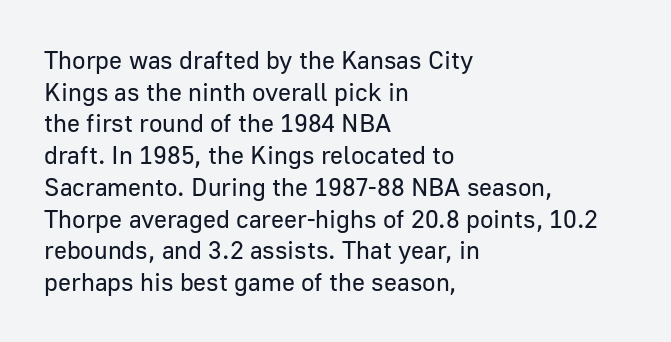
The characters are drawn with everyday or finer stroke widths. The string is rendered with underlining switched off. Leading matches the norm, producing a regular column. This sample uses plain, unmodified letter spacing.
